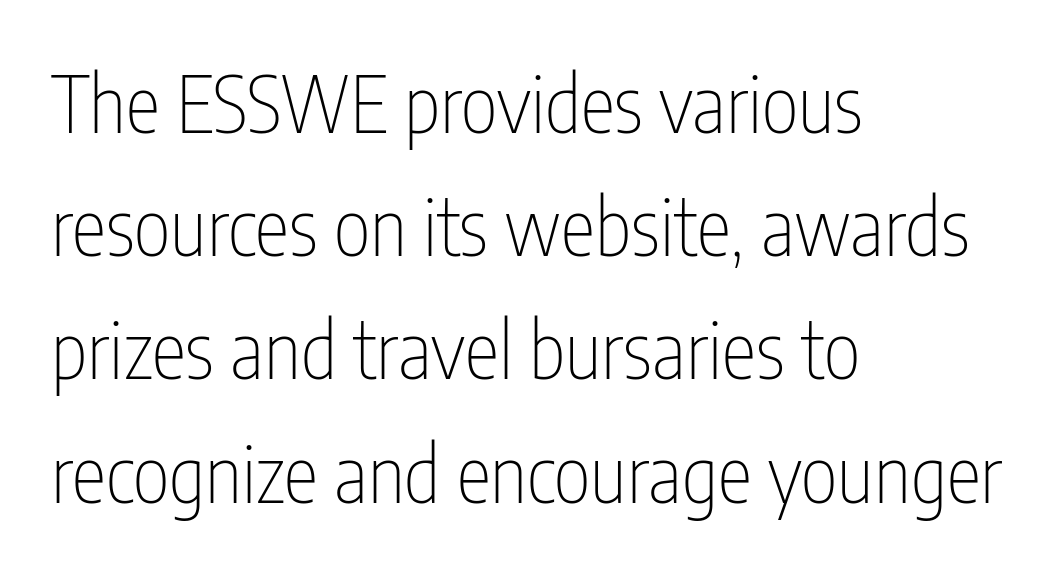
Q: Is the text bold? A: No.
Q: Is the text italic (slanted)? A: No, it is upright.
Q: Is the typeface a serif or a sans-serif typeface? A: Sans-serif.
Q: Is the text underlined? A: No.
Q: How is the paragraph aligned? A: Left-aligned.
Q: Is the spacing between letters normal or unusually wide? A: Normal.
Q: Is the spacing between lines tight, normal or loose? A: Normal.
Q: Width (condensed, normal, or wide)? A: Condensed.
Q: Stroke contrast? A: Low.
Q: x-height? A: Medium.
Q: Monospaced? A: No.
